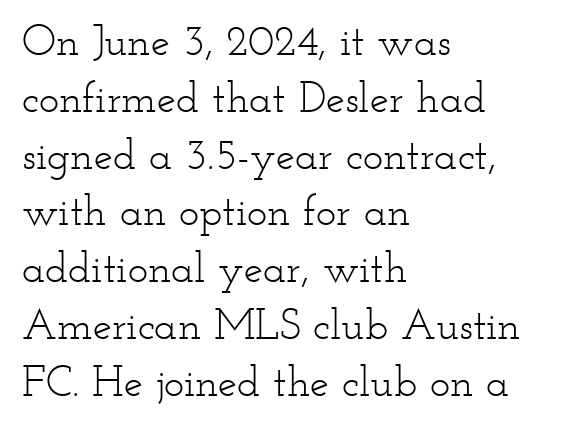
The image shows 43 px light, wide serif type, upright; set left-aligned, normal line spacing (1.32x), normal letter spacing, not underlined; low stroke contrast and a small x-height.
